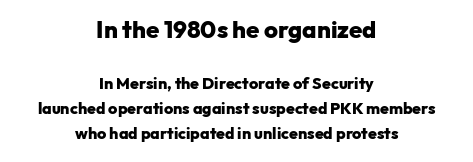
No word sits above an underline. Casual observation: everything's sitting right in the middle. Students, note that the glyphs here touch the page at normal intervals. Notice how descenders clear the ascenders below comfortably — that's standard leading. Rendered with straight, roman letterforms. The initial chunk of copy outweighs the following chunk in type size.
